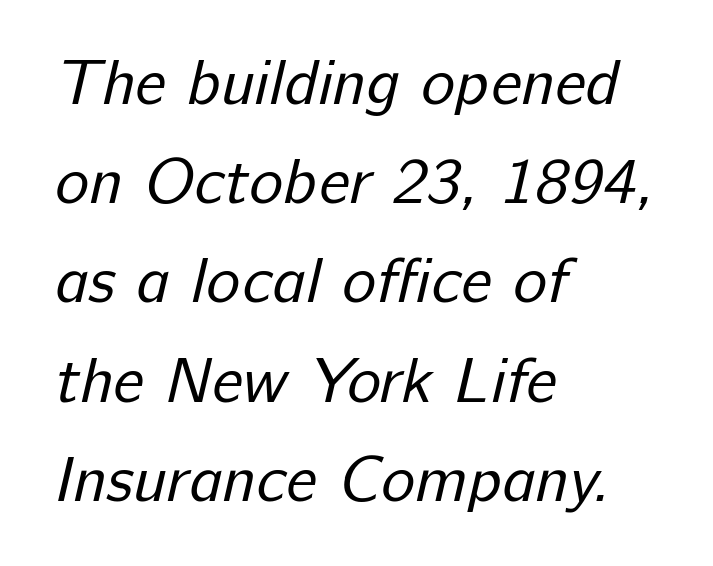
Q: Is the text bold? A: No.
Q: Is the typeface a serif or a sans-serif typeface? A: Sans-serif.
Q: Is the text underlined? A: No.
Q: How is the paragraph aligned? A: Left-aligned.
Q: Is the spacing between letters normal or unusually wide? A: Normal.
Q: Is the spacing between lines tight, normal or loose? A: Normal.
Q: Width (condensed, normal, or wide)? A: Normal.
Q: Stroke contrast? A: Low.
Q: x-height? A: Medium.
Q: Monospaced? A: No.
